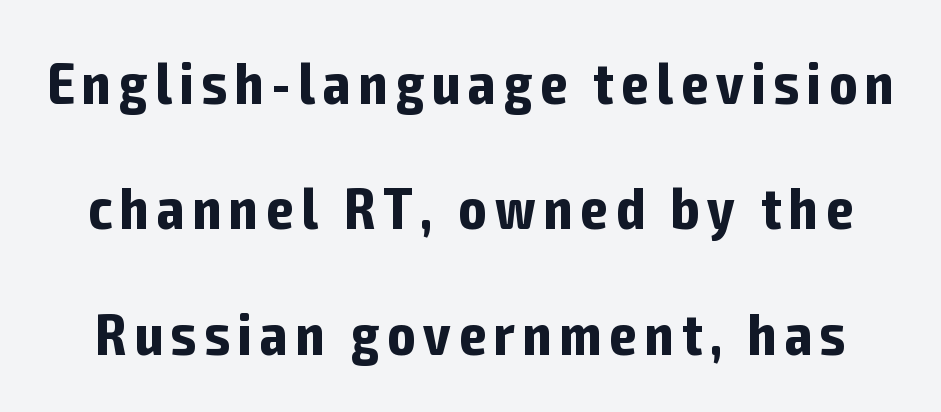
Q: Is the text bold? A: Yes.
Q: Is the text italic (slanted)? A: No, it is upright.
Q: Is the typeface a serif or a sans-serif typeface? A: Sans-serif.
Q: Is the text underlined? A: No.
Q: Is the spacing between lines tight, normal or loose? A: Loose.
Q: Width (condensed, normal, or wide)? A: Condensed.
Q: Stroke contrast? A: Low.
Q: x-height? A: Medium.
Q: Monospaced? A: No.
